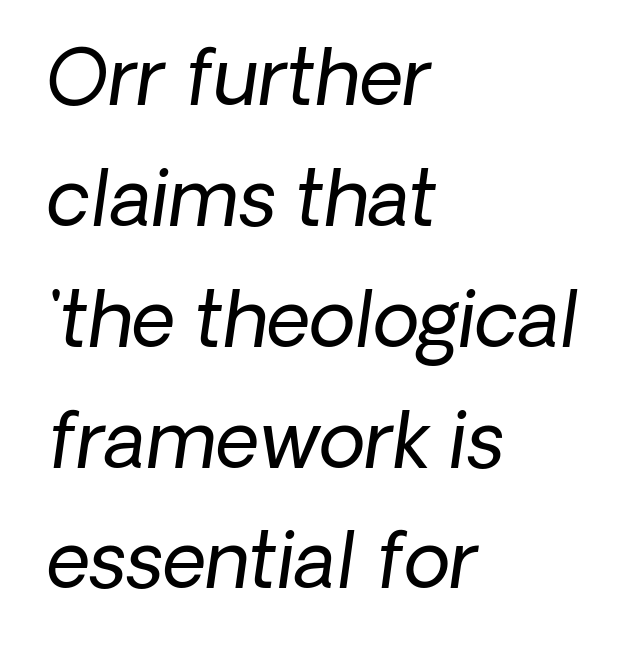
The image shows 76 px regular-weight type, italic (leaning right); set left-aligned, normal line spacing (1.59x), normal letter spacing, not underlined; low stroke contrast and a medium x-height.
